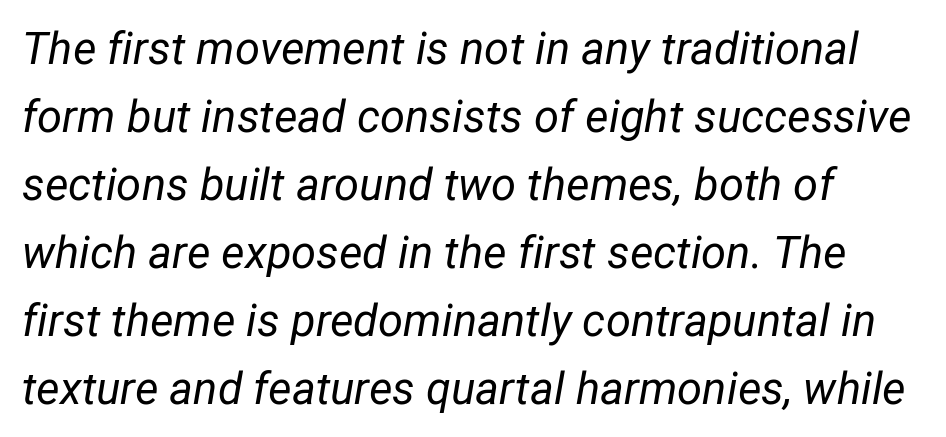
{"italic": "yes", "lean": "right", "slant_degrees": 12, "bold": "no", "weight": "regular", "width": "normal", "stroke_contrast": "low", "x_height": "medium", "monospaced": "no", "underline": "no", "line_spacing": "normal", "line_spacing_ratio": 1.51, "letter_spacing": "normal", "letter_spacing_em": 0.0, "glyph_px": 45}
